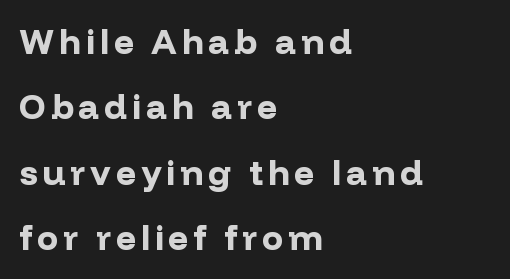
{"serif": "no", "italic": "no", "bold": "yes", "weight": "bold", "width": "normal", "stroke_contrast": "low", "x_height": "medium", "monospaced": "no", "underline": "no", "align": "left", "line_spacing_ratio": 1.87, "glyph_px": 35}
